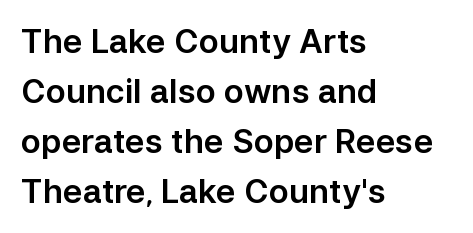
Q: Is the text italic (slanted)? A: No, it is upright.
Q: Is the typeface a serif or a sans-serif typeface? A: Sans-serif.
Q: Is the text underlined? A: No.
Q: How is the paragraph aligned? A: Left-aligned.
Q: Is the spacing between letters normal or unusually wide? A: Normal.
Q: Is the spacing between lines tight, normal or loose? A: Normal.
Q: Width (condensed, normal, or wide)? A: Normal.
Q: Stroke contrast? A: Low.
Q: x-height? A: Medium.
Q: Monospaced? A: No.
